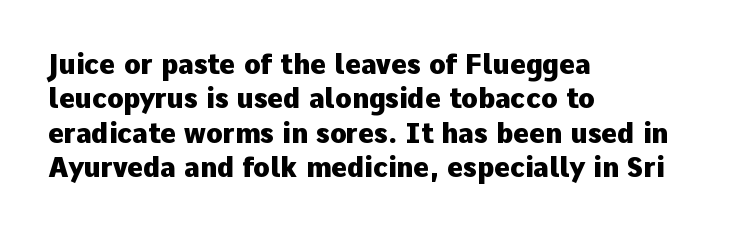
The image shows 27 px bold type, upright; set left-aligned, normal line spacing (1.27x), normal letter spacing, not underlined.
